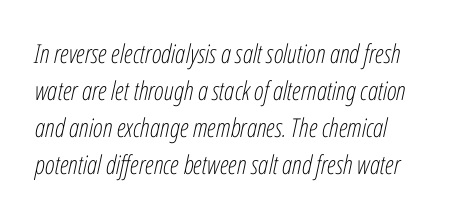
The image shows 26 px text type, italic (leaning right); set left-aligned, normal line spacing (1.42x), normal letter spacing, not underlined.
